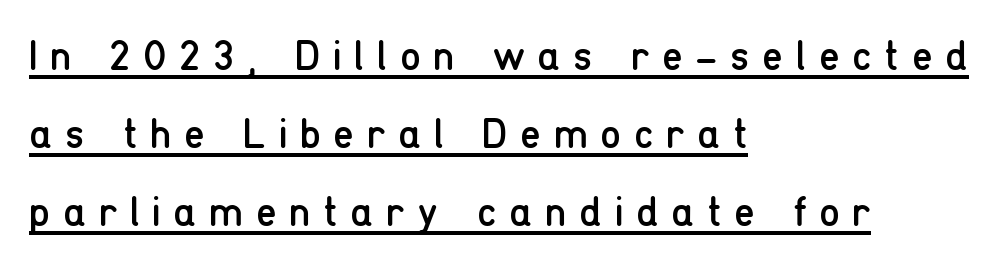
Q: Is the text bold? A: No.
Q: Is the text italic (slanted)? A: No, it is upright.
Q: Is the typeface a serif or a sans-serif typeface? A: Sans-serif.
Q: Is the text underlined? A: Yes.
Q: How is the paragraph aligned? A: Left-aligned.
Q: Is the spacing between letters normal or unusually wide? A: Unusually wide.
Q: Width (condensed, normal, or wide)? A: Condensed.
Q: Stroke contrast? A: Low.
Q: x-height? A: Medium.
Q: Monospaced? A: No.
